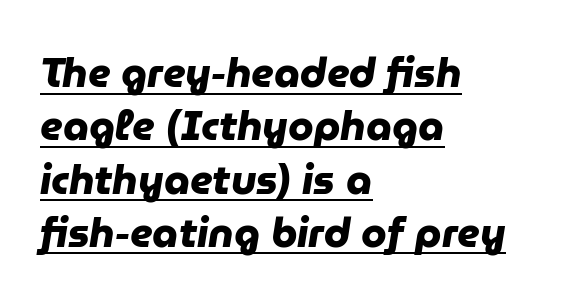
In terms of letterform style, serifs are entirely absent. Each glyph is drawn with heavy, bold strokes. The passage shown is typed in a proportional face where columns would drift. You could call the tracking neutral — neither tight nor loose. One glance says typical: line gaps are just what's usual. This rendering uses left alignment, leaving the right contour irregular.
